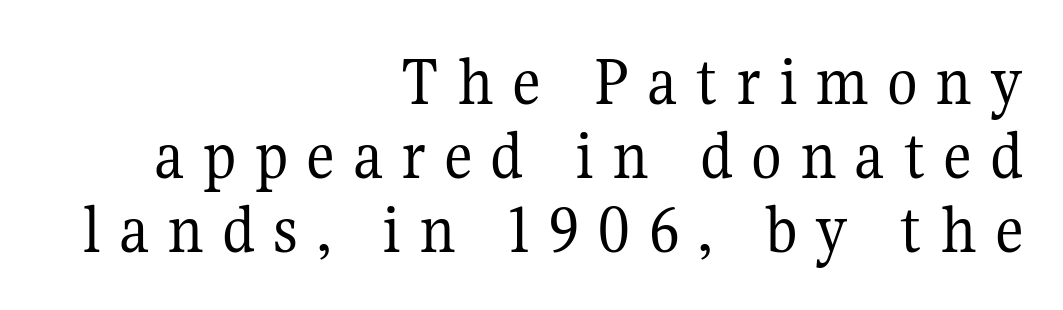
Proportional: the letters do not fall into vertical columns. These lines stack with their right ends in a neat column. The string is rendered with underlining switched off. Interline gaps are noticeably narrow in this sample. Is the letter spacing exaggerated? Yes — the characters are pushed far apart. Posture: straight, roman, zero tilt.
